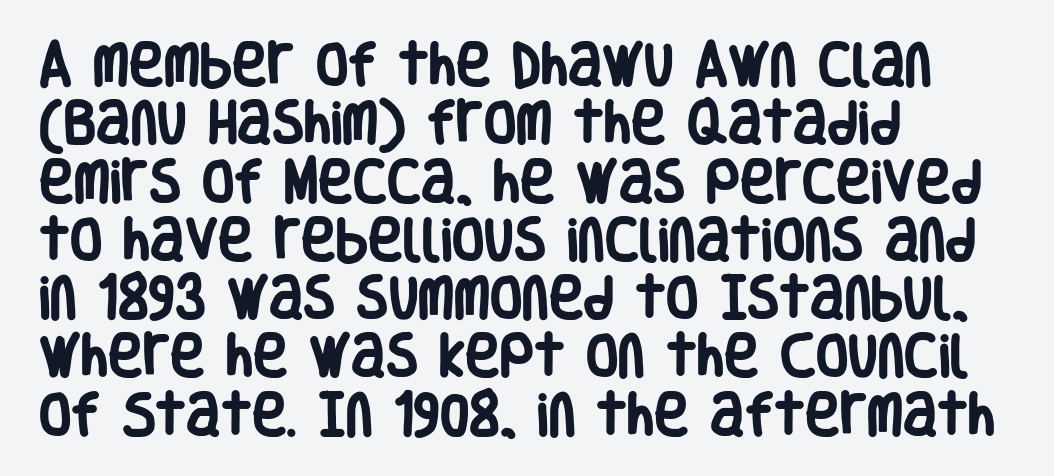
Q: Is the text bold? A: Yes.
Q: Is the text italic (slanted)? A: No, it is upright.
Q: Is the typeface a serif or a sans-serif typeface? A: Sans-serif.
Q: Is the text underlined? A: No.
Q: How is the paragraph aligned? A: Left-aligned.
Q: Is the spacing between letters normal or unusually wide? A: Normal.
Q: Width (condensed, normal, or wide)? A: Condensed.
Q: Stroke contrast? A: Low.
Q: x-height? A: Large.
Q: Monospaced? A: No.
